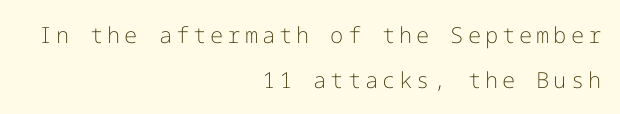
Q: Is the text bold? A: No.
Q: Is the text italic (slanted)? A: No, it is upright.
Q: Is the text underlined? A: No.
Q: How is the paragraph aligned? A: Right-aligned.
Q: Is the spacing between lines tight, normal or loose? A: Loose.
